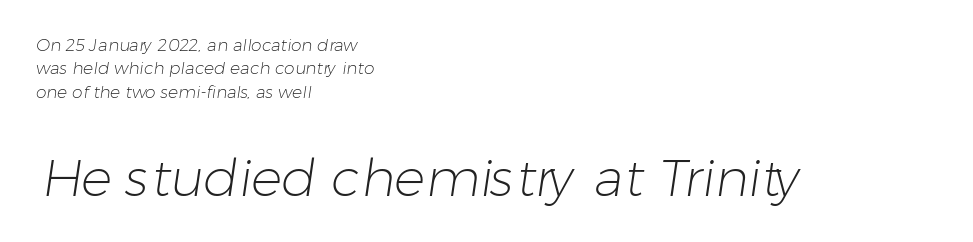
{"serif": "no", "bold": "no", "weight": "light", "width": "normal", "stroke_contrast": "low", "x_height": "medium", "monospaced": "no", "underline": "no", "align": "left", "line_spacing": "normal", "line_spacing_ratio": 1.37, "letter_spacing": "normal", "letter_spacing_em": 0.0, "larger_block": "second", "size_ratio": 3.06, "glyph_px": 52}
